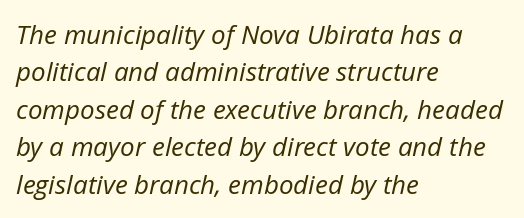
Q: Is the text bold? A: No.
Q: Is the text italic (slanted)? A: Yes, it leans right by about 12 degrees.
Q: Is the text underlined? A: No.
Q: How is the paragraph aligned? A: Left-aligned.
Q: Is the spacing between letters normal or unusually wide? A: Normal.
Q: Is the spacing between lines tight, normal or loose? A: Normal.
